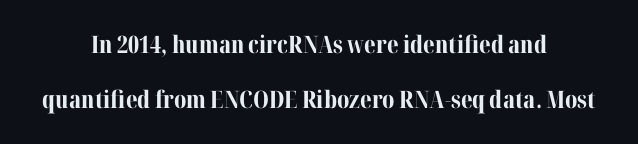
The image shows 24 px bold type, upright; set centered, loose line spacing (2.3x), normal letter spacing, not underlined.
